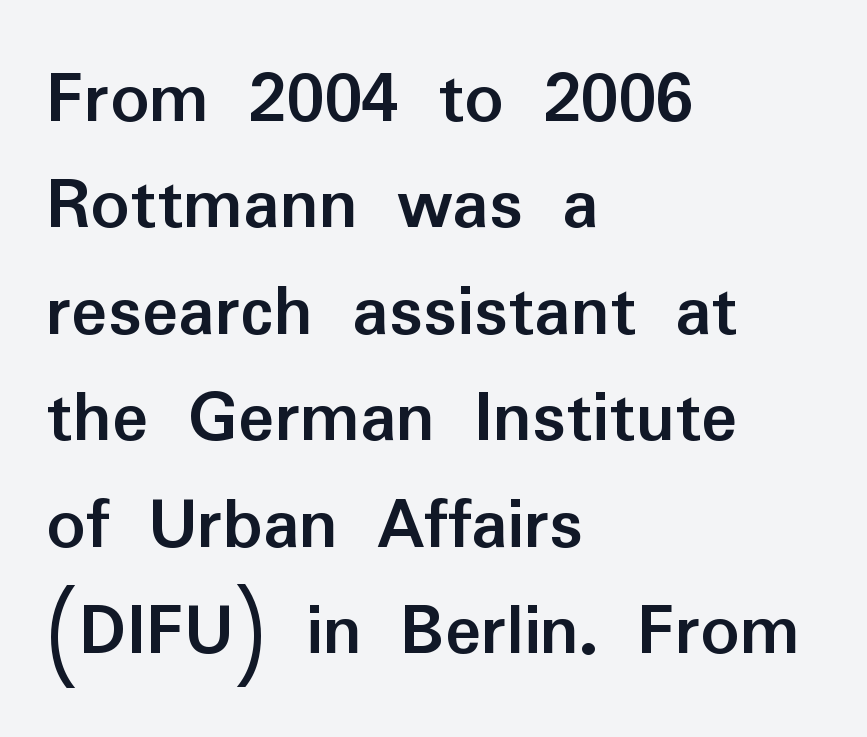
The passage shown is emphatically bold. I'd call this a sans setting — the letters go barefoot. Spacing verdict: proportional, widths tailored to each character. The space between consecutive lines is moderate. In CSS terms this would be text-align: left. The zone under the glyphs is completely vacant.
